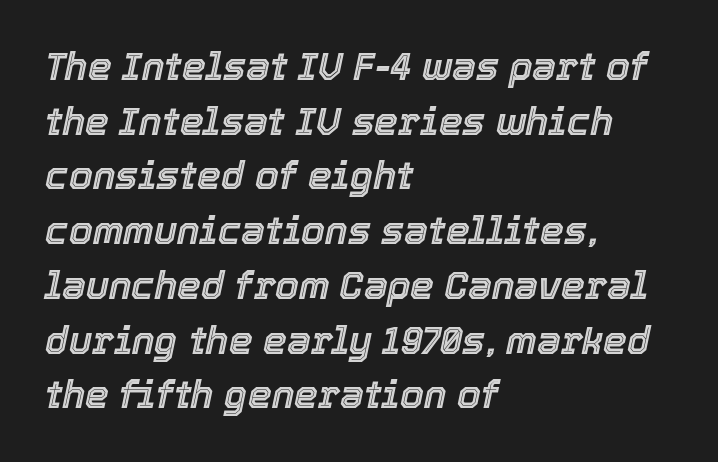
{"italic": "yes", "lean": "right", "slant_degrees": 12, "width": "normal", "x_height": "medium", "monospaced": "no", "underline": "no", "align": "left", "line_spacing": "normal", "line_spacing_ratio": 1.44, "letter_spacing": "normal", "letter_spacing_em": 0.0, "glyph_px": 38}
